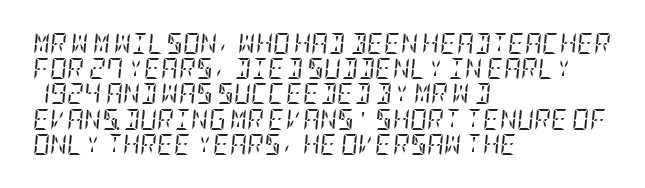
{"italic": "yes", "lean": "right", "slant_degrees": 5, "bold": "no", "underline": "no", "align": "left", "line_spacing_ratio": 1.2, "letter_spacing": "normal", "letter_spacing_em": 0.0, "glyph_px": 21}
